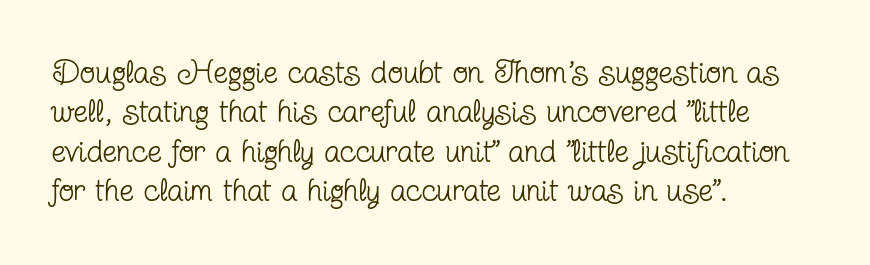
The image shows 32 px regular-weight, condensed serif type, upright; set left-aligned, line spacing 1.23x, normal letter spacing, not underlined; low stroke contrast and a medium x-height.
